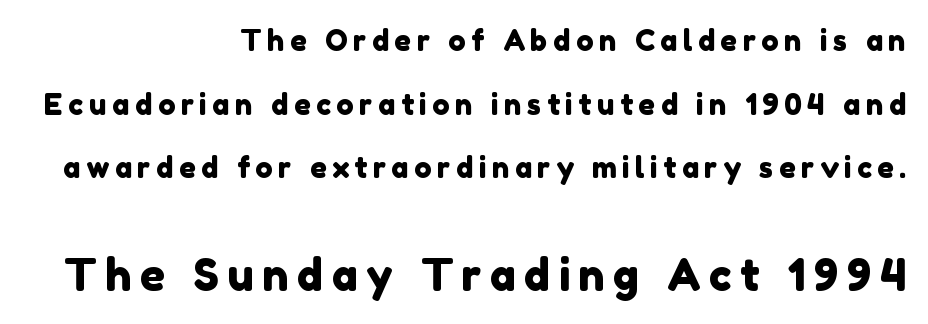
The image shows 44 px sans-serif type; set right-aligned, loose line spacing (2.19x), not underlined; the second (bottom) block is 1.52x larger; low stroke contrast and a medium x-height.
